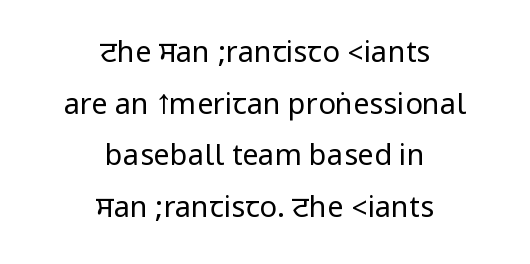
Q: Is the text bold? A: No.
Q: Is the text italic (slanted)? A: No, it is upright.
Q: Is the typeface a serif or a sans-serif typeface? A: Sans-serif.
Q: Is the text underlined? A: No.
Q: How is the paragraph aligned? A: Centered.
Q: Is the spacing between letters normal or unusually wide? A: Normal.
Q: Width (condensed, normal, or wide)? A: Condensed.
Q: Stroke contrast? A: Low.
